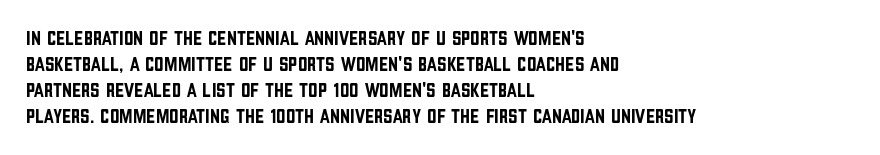
The typesetter chose a ragged-right arrangement here. The type sits square on the baseline with zero lean. There is no visible air inserted between adjacent glyphs. Has an underline been added? It has not.
